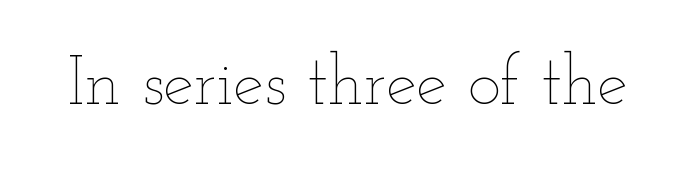
{"italic": "no", "bold": "no", "weight": "thin", "width": "wide", "stroke_contrast": "low", "x_height": "small", "monospaced": "no", "underline": "no", "letter_spacing": "normal", "letter_spacing_em": 0.0, "glyph_px": 69}
